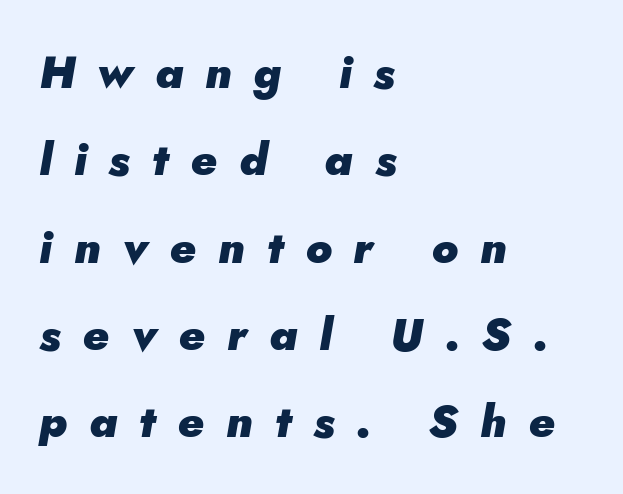
The image shows 45 px heavy type, italic (leaning right); set left-aligned, loose line spacing (1.94x), unusually wide letter spacing (+0.49 em), not underlined; low stroke contrast and a small x-height.
